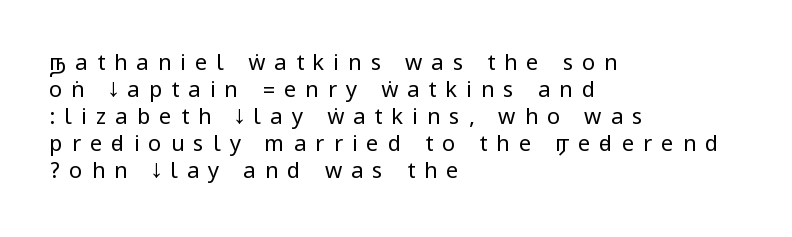
Q: Is the text bold? A: No.
Q: Is the text italic (slanted)? A: No, it is upright.
Q: Is the text underlined? A: No.
Q: How is the paragraph aligned? A: Left-aligned.
Q: Is the spacing between letters normal or unusually wide? A: Unusually wide.
